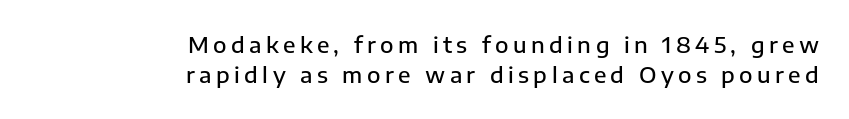
The passage shown stacks its lines at a standard gap. Only glyphs here, with clear space below each row. Does the weight exceed regular? Yes, but only to semibold. Designer's note — italics off, roman on. Substantial extra tracking has been applied to these lines.
